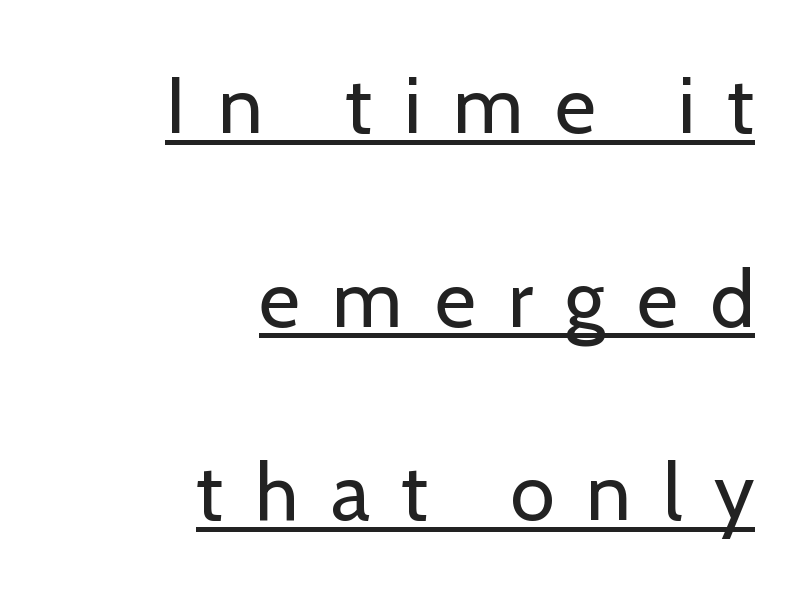
The image shows 80 px regular-weight sans-serif type, upright; set right-aligned, loose line spacing (2.42x), unusually wide letter spacing (+0.4 em), underlined; low stroke contrast and a medium x-height.
